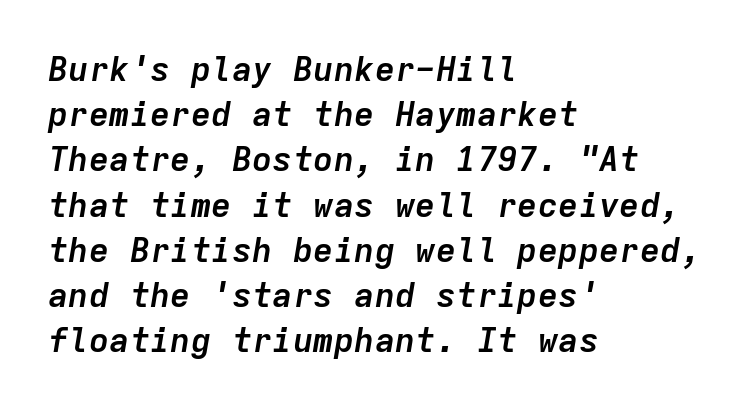
Q: Is the text bold? A: Yes.
Q: Is the text italic (slanted)? A: Yes, it leans right by about 9 degrees.
Q: Is the text underlined? A: No.
Q: How is the paragraph aligned? A: Left-aligned.
Q: Is the spacing between letters normal or unusually wide? A: Normal.
Q: Is the spacing between lines tight, normal or loose? A: Normal.
Q: Width (condensed, normal, or wide)? A: Normal.
Q: Stroke contrast? A: Low.
Q: x-height? A: Medium.
Q: Monospaced? A: Yes.
